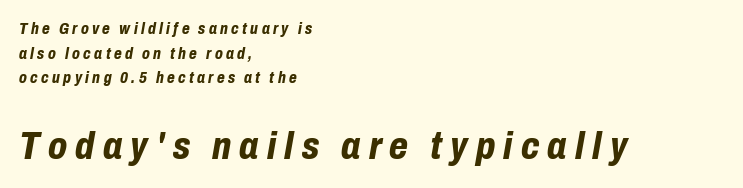
Q: Is the text bold? A: Yes.
Q: Is the text italic (slanted)? A: Yes, it leans right by about 10 degrees.
Q: Is the text underlined? A: No.
Q: How is the paragraph aligned? A: Left-aligned.
Q: Is the spacing between letters normal or unusually wide? A: Unusually wide.
Q: Is the spacing between lines tight, normal or loose? A: Normal.
Q: Which block of text is set in a larger size, the first (top) or the second (bottom)? A: The second (bottom) one.
Q: Width (condensed, normal, or wide)? A: Condensed.
Q: Stroke contrast? A: Low.
Q: x-height? A: Medium.
Q: Monospaced? A: No.
